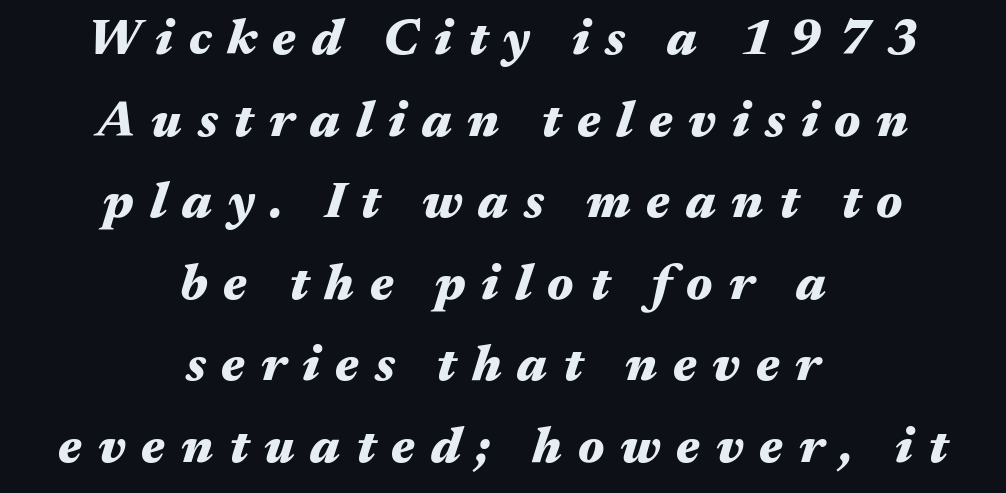
{"italic": "yes", "lean": "right", "slant_degrees": 17, "bold": "yes", "weight": "heavy", "width": "wide", "stroke_contrast": "medium", "x_height": "medium", "monospaced": "no", "underline": "no", "align": "center", "line_spacing": "normal", "line_spacing_ratio": 1.6, "letter_spacing": "wide", "letter_spacing_em": 0.31, "glyph_px": 51}
